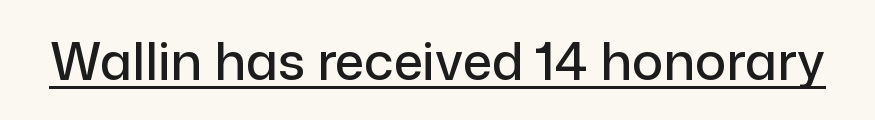
Glyph-to-glyph distance matches everyday printed text. What decoration does the sample have? An underline. Nothing sits at the stroke ends, so this counts as sans-serif. The face used here is proportionally spaced, like ordinary book or web type.
